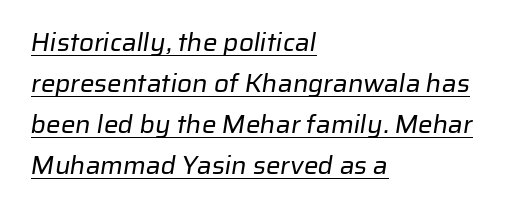
The image shows 26 px text type; set left-aligned, normal line spacing (1.58x), normal letter spacing, underlined.
